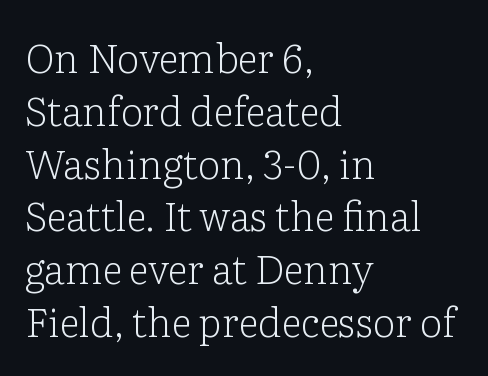
{"serif": "yes", "italic": "no", "bold": "no", "weight": "light", "width": "normal", "stroke_contrast": "low", "x_height": "medium", "monospaced": "no", "underline": "no", "align": "left", "line_spacing": "normal", "line_spacing_ratio": 1.32, "letter_spacing": "normal", "letter_spacing_em": 0.0, "glyph_px": 40}
